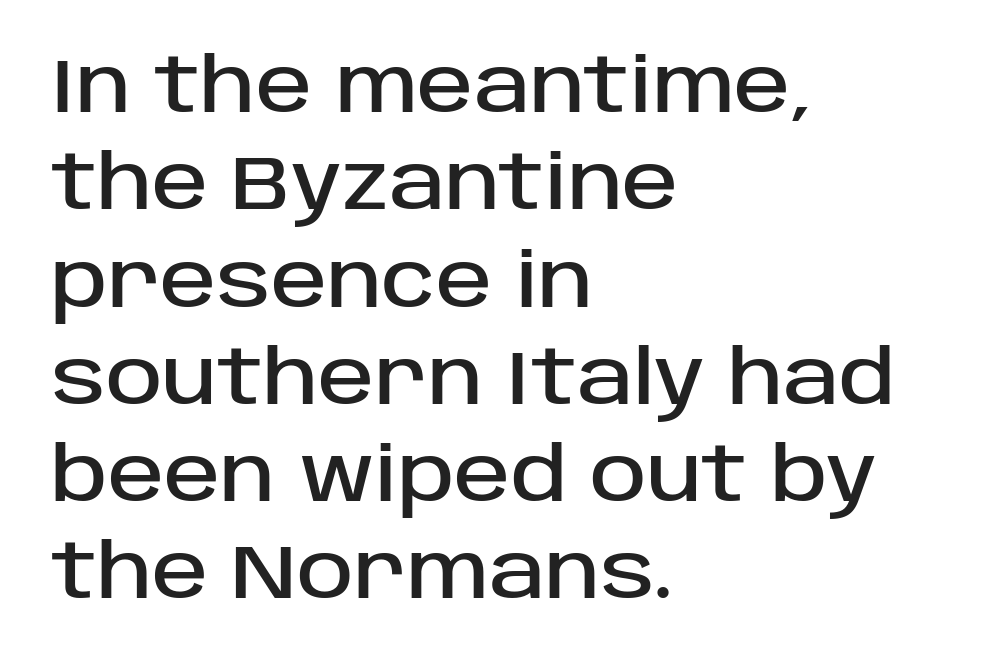
Q: Is the text italic (slanted)? A: No, it is upright.
Q: Is the typeface a serif or a sans-serif typeface? A: Sans-serif.
Q: Is the text underlined? A: No.
Q: How is the paragraph aligned? A: Left-aligned.
Q: Is the spacing between letters normal or unusually wide? A: Normal.
Q: Is the spacing between lines tight, normal or loose? A: Normal.
Q: Width (condensed, normal, or wide)? A: Normal.
Q: Stroke contrast? A: Low.
Q: x-height? A: Large.
Q: Monospaced? A: No.
